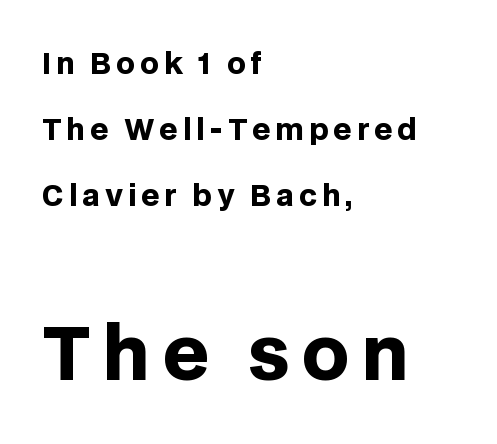
Q: Is the text bold? A: Yes.
Q: Is the text italic (slanted)? A: No, it is upright.
Q: Is the typeface a serif or a sans-serif typeface? A: Sans-serif.
Q: Is the text underlined? A: No.
Q: How is the paragraph aligned? A: Left-aligned.
Q: Is the spacing between lines tight, normal or loose? A: Loose.
Q: Which block of text is set in a larger size, the first (top) or the second (bottom)? A: The second (bottom) one.
Q: Width (condensed, normal, or wide)? A: Normal.
Q: Stroke contrast? A: Low.
Q: x-height? A: Large.
Q: Monospaced? A: No.
